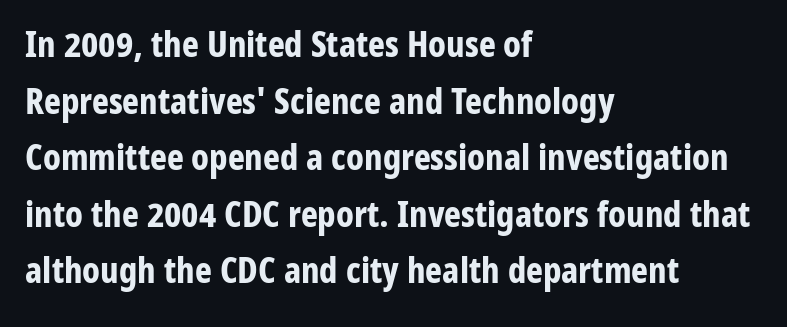
I'd describe the lettering as bold — thick and assertive. Grotesque or geometric, the face here clearly has no serifs. Character widths vary here, with narrow letters taking less room than wide ones. The rag falls on the right side of this text block. Unmarked baselines from the first word to the last. It's the straight-up-and-down kind of type.
